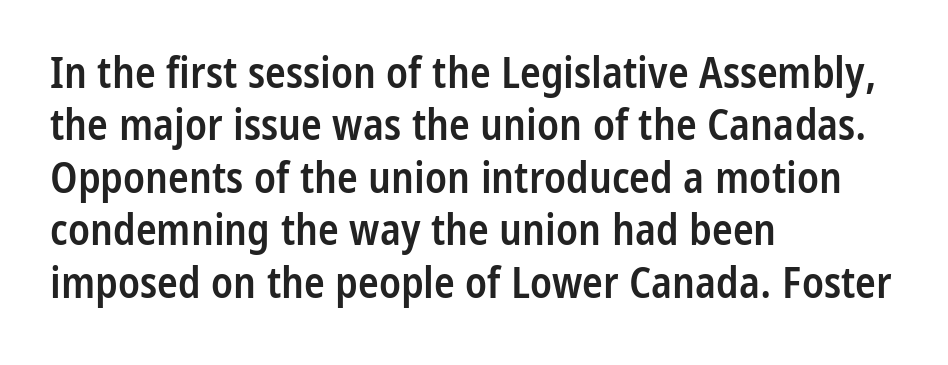
Q: Is the text bold? A: Semi-bold.
Q: Is the text italic (slanted)? A: No, it is upright.
Q: Is the typeface a serif or a sans-serif typeface? A: Sans-serif.
Q: Is the text underlined? A: No.
Q: How is the paragraph aligned? A: Left-aligned.
Q: Is the spacing between letters normal or unusually wide? A: Normal.
Q: Width (condensed, normal, or wide)? A: Condensed.
Q: Stroke contrast? A: Low.
Q: x-height? A: Medium.
Q: Monospaced? A: No.
